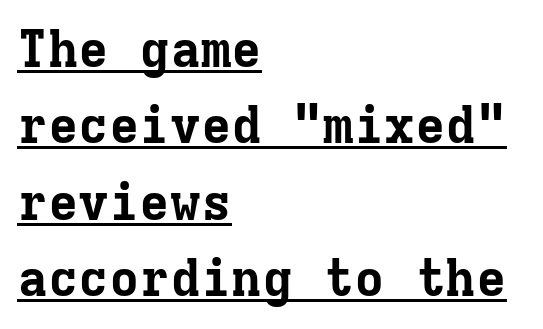
Q: Is the text bold? A: Yes.
Q: Is the text italic (slanted)? A: No, it is upright.
Q: Is the typeface a serif or a sans-serif typeface? A: Serif.
Q: Is the text underlined? A: Yes.
Q: How is the paragraph aligned? A: Left-aligned.
Q: Is the spacing between letters normal or unusually wide? A: Normal.
Q: Is the spacing between lines tight, normal or loose? A: Normal.
Q: Width (condensed, normal, or wide)? A: Normal.
Q: Stroke contrast? A: Low.
Q: x-height? A: Medium.
Q: Monospaced? A: Yes.
